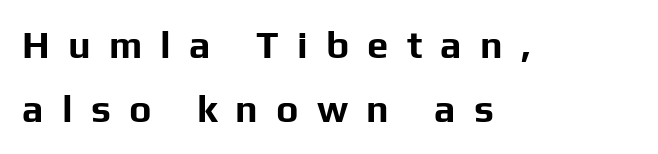
Q: Is the text bold? A: Yes.
Q: Is the text italic (slanted)? A: No, it is upright.
Q: Is the typeface a serif or a sans-serif typeface? A: Sans-serif.
Q: Is the text underlined? A: No.
Q: How is the paragraph aligned? A: Left-aligned.
Q: Is the spacing between letters normal or unusually wide? A: Unusually wide.
Q: Is the spacing between lines tight, normal or loose? A: Normal.
Q: Width (condensed, normal, or wide)? A: Normal.
Q: Stroke contrast? A: Low.
Q: x-height? A: Medium.
Q: Monospaced? A: No.
